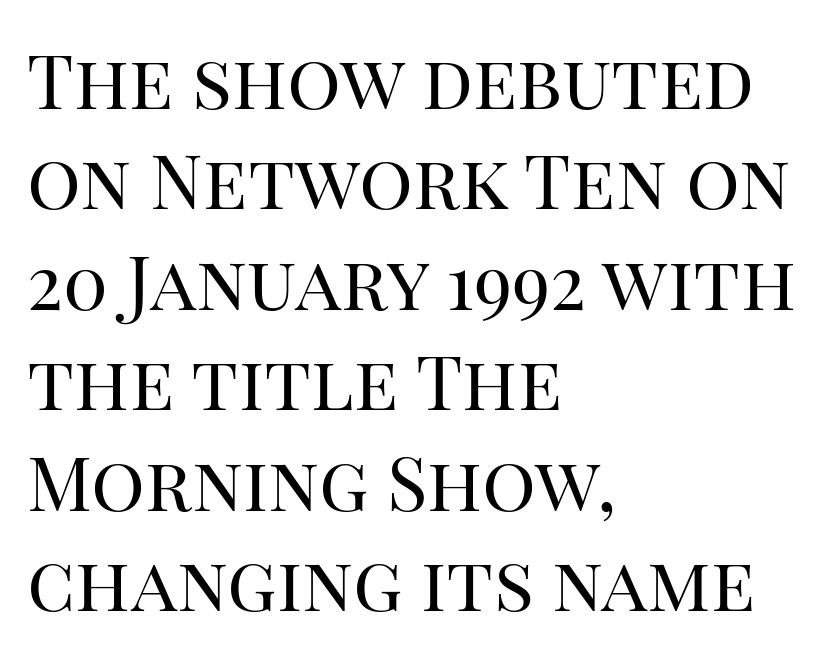
{"serif": "yes", "italic": "no", "bold": "no", "weight": "regular", "width": "normal", "stroke_contrast": "high", "x_height": "large", "monospaced": "no", "underline": "no", "align": "left", "line_spacing": "normal", "line_spacing_ratio": 1.34, "letter_spacing": "normal", "letter_spacing_em": 0.0, "glyph_px": 75}
